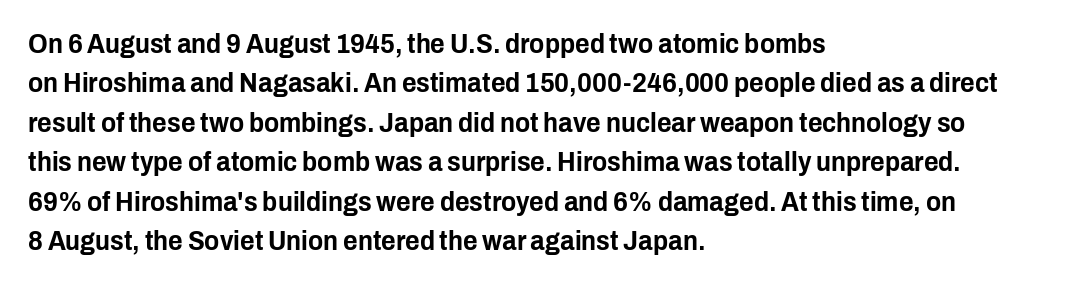
{"serif": "no", "italic": "no", "width": "condensed", "stroke_contrast": "low", "x_height": "medium", "monospaced": "no", "underline": "no", "align": "left", "line_spacing": "normal", "line_spacing_ratio": 1.41, "letter_spacing": "normal", "letter_spacing_em": 0.0, "glyph_px": 28}
